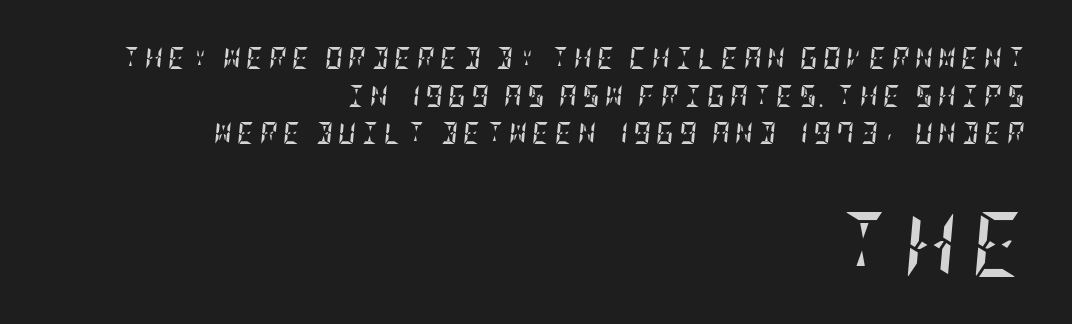
Clear beneath every line of the passage. Each glyph is drawn with heavy, bold strokes. A student would notice the bottom passage is typeset larger than what precedes it. The specimen reads as italic at a glance. The paragraph has a hard right edge and a soft left edge.
